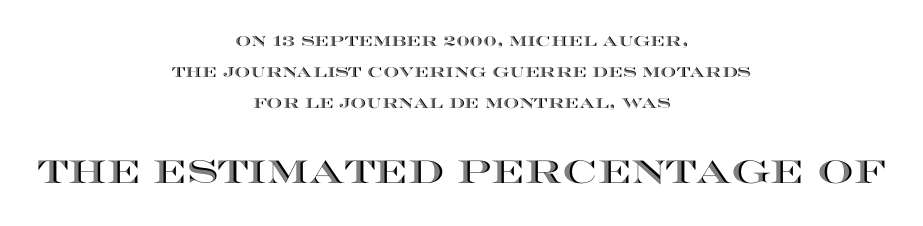
Q: Is the text italic (slanted)? A: No, it is upright.
Q: Is the text underlined? A: No.
Q: How is the paragraph aligned? A: Centered.
Q: Is the spacing between letters normal or unusually wide? A: Normal.
Q: Is the spacing between lines tight, normal or loose? A: Loose.
Q: Which block of text is set in a larger size, the first (top) or the second (bottom)? A: The second (bottom) one.
Q: Width (condensed, normal, or wide)? A: Wide.
Q: x-height? A: Large.
Q: Monospaced? A: No.
